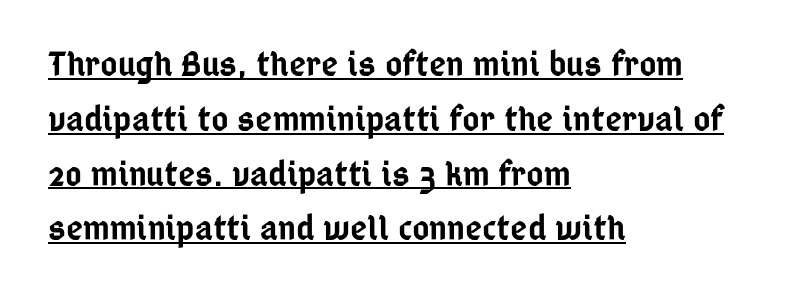
{"serif": "no", "italic": "no", "bold": "semi", "weight": "semibold", "width": "condensed", "stroke_contrast": "low", "x_height": "medium", "monospaced": "no", "underline": "yes", "align": "left", "line_spacing": "normal", "line_spacing_ratio": 1.48, "letter_spacing": "normal", "letter_spacing_em": 0.0, "glyph_px": 37}
